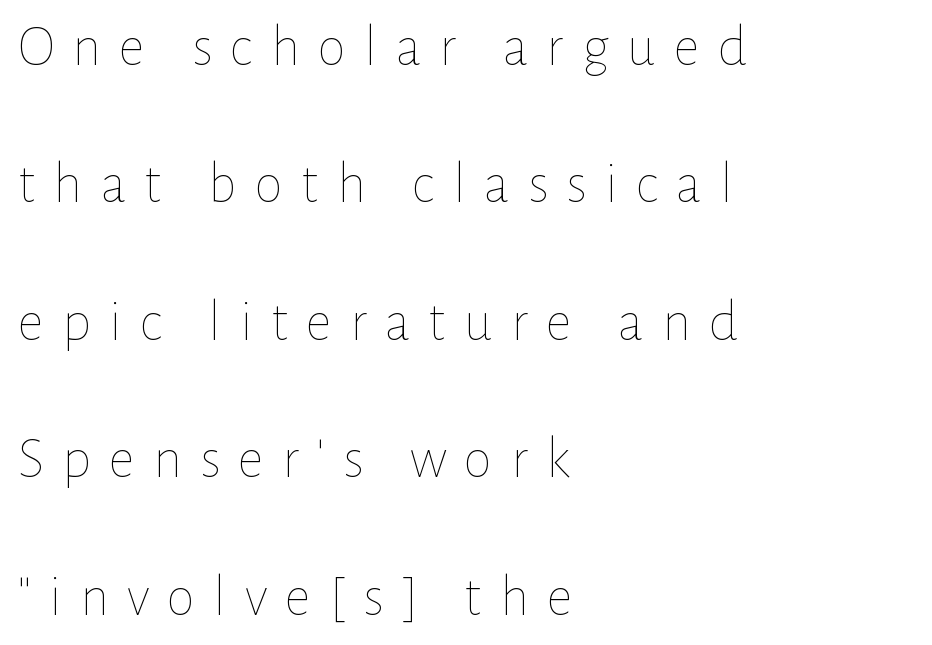
Q: Is the text bold? A: No.
Q: Is the text italic (slanted)? A: No, it is upright.
Q: Is the text underlined? A: No.
Q: How is the paragraph aligned? A: Left-aligned.
Q: Is the spacing between letters normal or unusually wide? A: Unusually wide.
Q: Is the spacing between lines tight, normal or loose? A: Loose.
Q: Width (condensed, normal, or wide)? A: Normal.
Q: Stroke contrast? A: Low.
Q: x-height? A: Medium.
Q: Monospaced? A: No.
